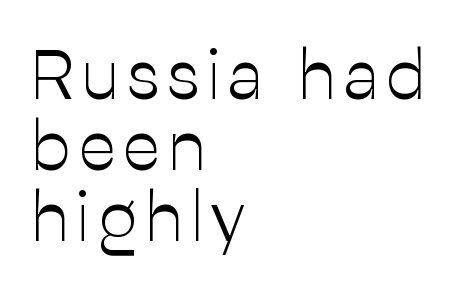
The passage shown is not bold in any degree. You could not count columns in this text — the font is proportionally spaced. The passage is arranged the way most books set body copy — flush left. A clean baseline with only descenders dipping below it.
